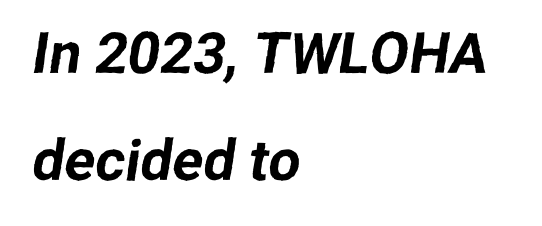
The image shows 57 px sans-serif type; set left-aligned, line spacing 1.88x, normal letter spacing, not underlined; low stroke contrast and a medium x-height.
